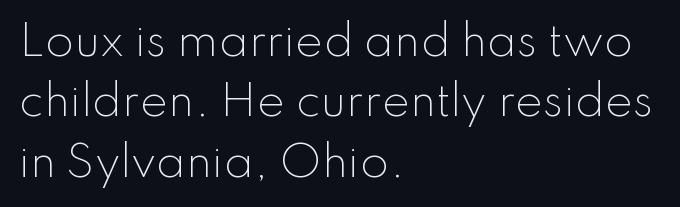
{"serif": "no", "italic": "no", "bold": "no", "weight": "light", "width": "normal", "stroke_contrast": "low", "x_height": "small", "monospaced": "no", "underline": "no", "align": "left", "line_spacing": "normal", "line_spacing_ratio": 1.44, "letter_spacing": "normal", "letter_spacing_em": 0.0, "glyph_px": 42}
